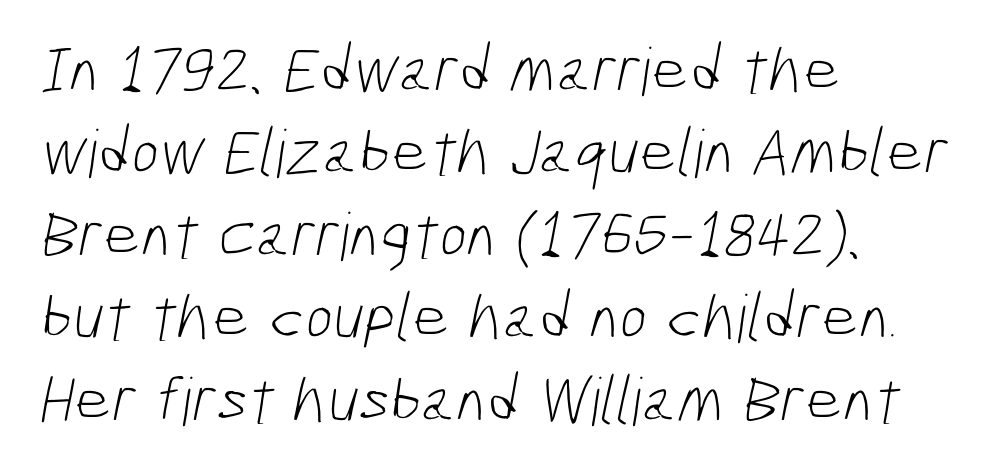
Q: Is the text bold? A: No.
Q: Is the typeface a serif or a sans-serif typeface? A: Sans-serif.
Q: Is the text underlined? A: No.
Q: How is the paragraph aligned? A: Left-aligned.
Q: Is the spacing between letters normal or unusually wide? A: Normal.
Q: Is the spacing between lines tight, normal or loose? A: Normal.
Q: Width (condensed, normal, or wide)? A: Condensed.
Q: Stroke contrast? A: Low.
Q: x-height? A: Medium.
Q: Monospaced? A: No.
